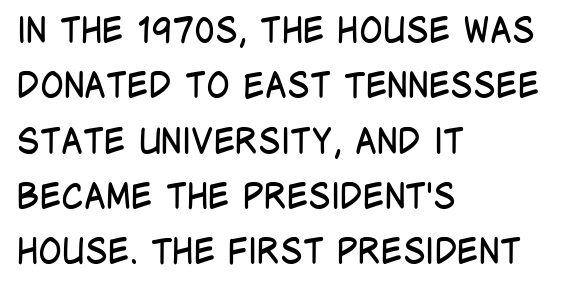
I'd call this a sans setting — the letters go barefoot. Underline: absent. The lines are quadded left. The typesetting does not lean heavy: it is not bold. In terms of letterspacing, this is plain default setting.
